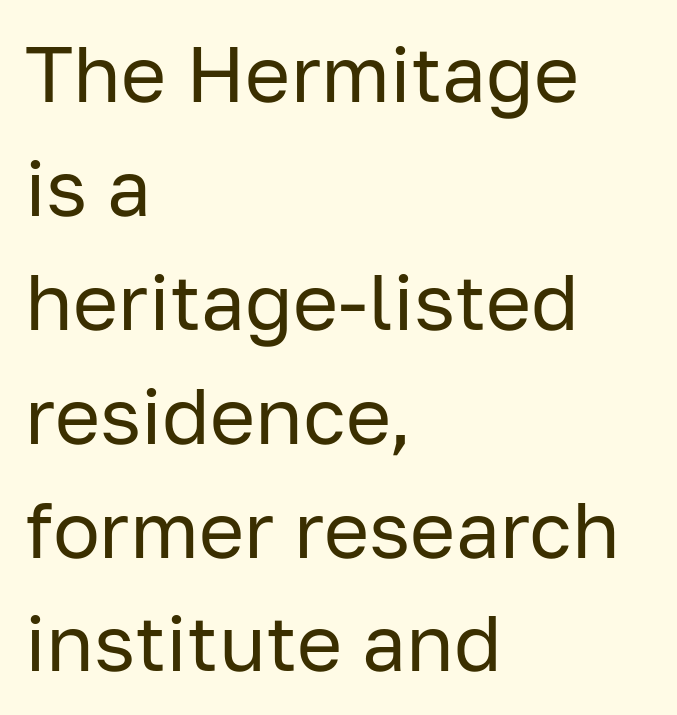
{"serif": "no", "italic": "no", "bold": "no", "weight": "regular", "width": "normal", "stroke_contrast": "low", "x_height": "medium", "monospaced": "no", "underline": "no", "align": "left", "line_spacing": "normal", "line_spacing_ratio": 1.46, "letter_spacing": "normal", "letter_spacing_em": 0.0, "glyph_px": 78}
